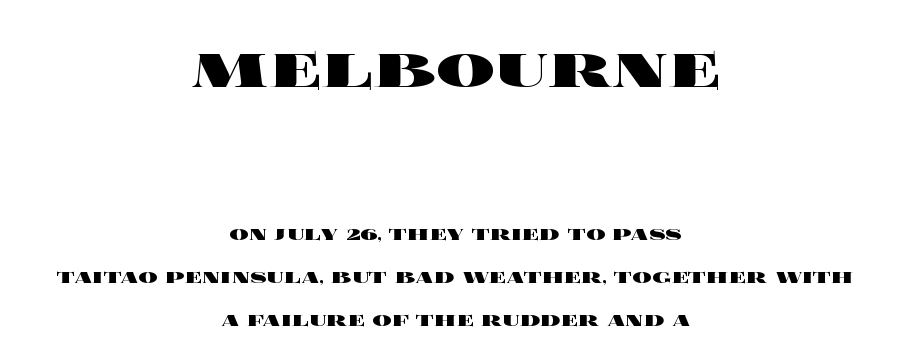
{"italic": "no", "bold": "yes", "weight": "heavy", "width": "wide", "x_height": "large", "monospaced": "no", "underline": "no", "align": "center", "line_spacing_ratio": 1.81, "letter_spacing": "normal", "letter_spacing_em": 0.0, "larger_block": "first", "size_ratio": 3.04, "glyph_px": 73}
